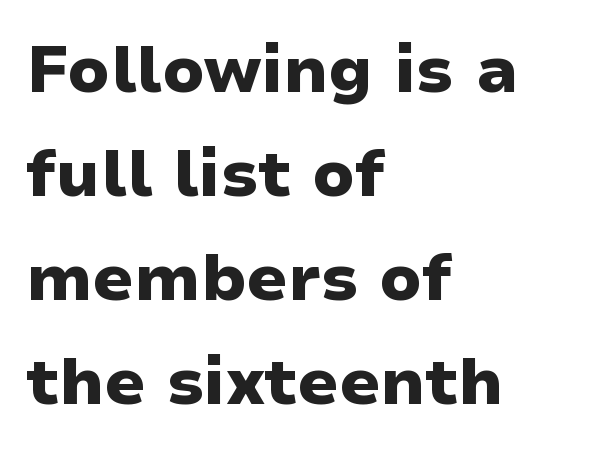
Think of a printed novel: that variable character pitch is what you see here. I'd describe the lettering as bold — thick and assertive. The lines sit at an ordinary, default distance from one another. Designer's note — italics off, roman on.
